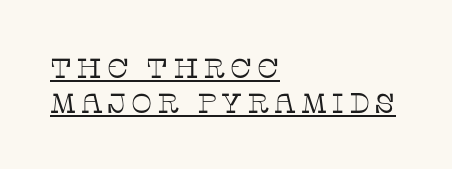
{"serif": "yes", "italic": "no", "bold": "no", "weight": "thin", "width": "normal", "stroke_contrast": "low", "x_height": "large", "monospaced": "no", "underline": "yes", "align": "left", "line_spacing": "normal", "line_spacing_ratio": 1.25, "glyph_px": 28}
